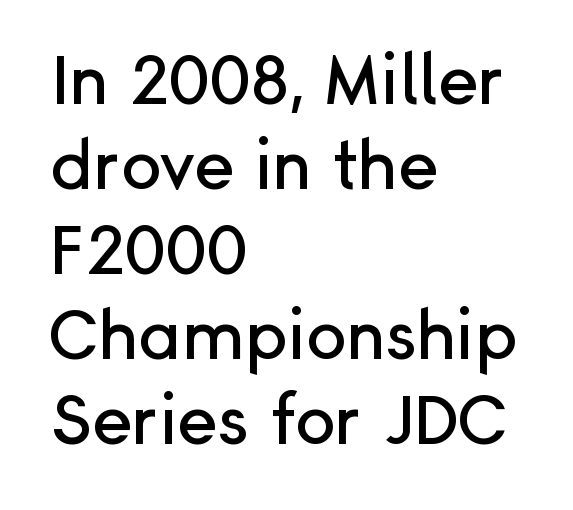
The rag falls on the right side of this text block. The face used here is proportionally spaced, like ordinary book or web type. The gap between lines stays unmarked. The letters stand upright; this is a roman face. What kind of face is this? One without serifs — a sans. Default kerning and tracking; the words read as compact shapes.
